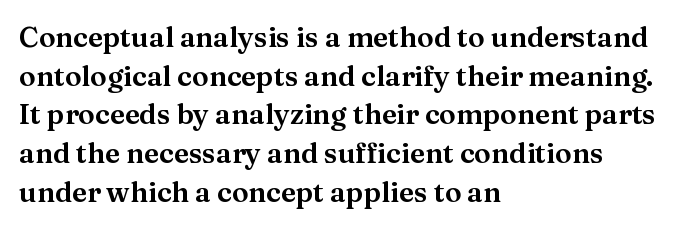
The image shows 28 px serif type, upright; set left-aligned, normal line spacing (1.38x), normal letter spacing, not underlined; medium stroke contrast and a medium x-height.
